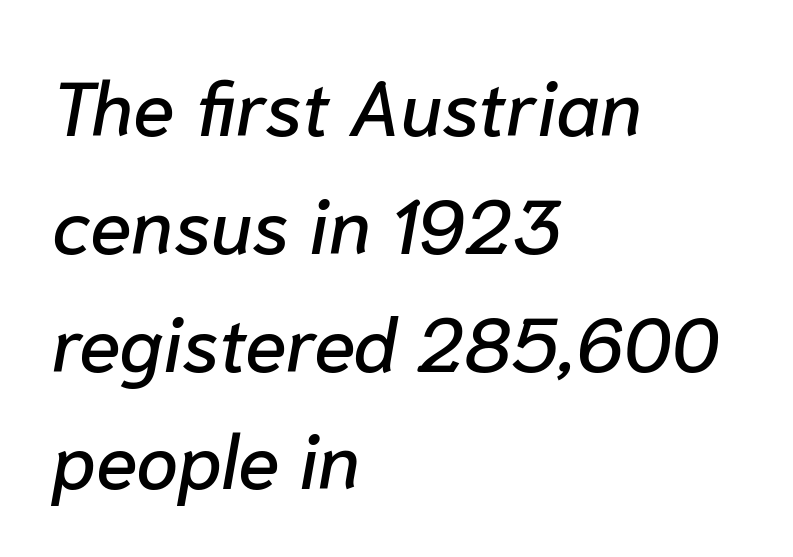
Q: Is the text italic (slanted)? A: Yes, it leans right by about 10 degrees.
Q: Is the text underlined? A: No.
Q: How is the paragraph aligned? A: Left-aligned.
Q: Is the spacing between letters normal or unusually wide? A: Normal.
Q: Is the spacing between lines tight, normal or loose? A: Normal.
Q: Width (condensed, normal, or wide)? A: Normal.
Q: Stroke contrast? A: Low.
Q: x-height? A: Medium.
Q: Monospaced? A: No.
